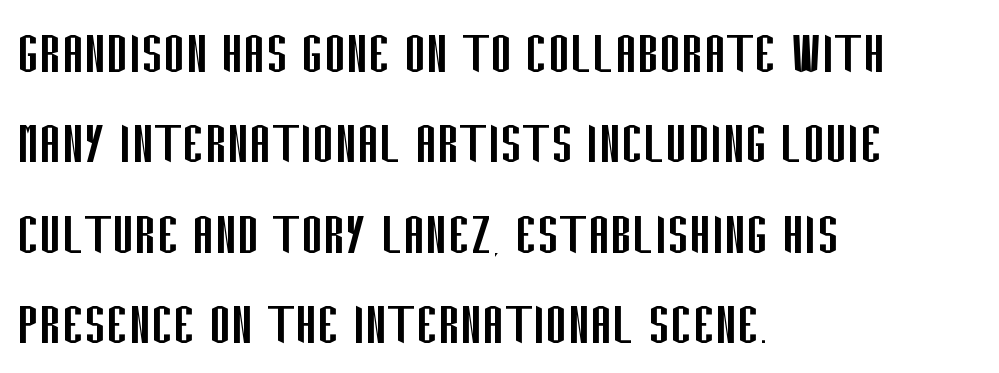
{"serif": "no", "italic": "no", "bold": "no", "weight": "regular", "width": "condensed", "stroke_contrast": "low", "x_height": "large", "monospaced": "no", "underline": "no", "align": "left", "line_spacing": "normal", "line_spacing_ratio": 1.37, "letter_spacing": "normal", "letter_spacing_em": 0.0, "glyph_px": 66}
